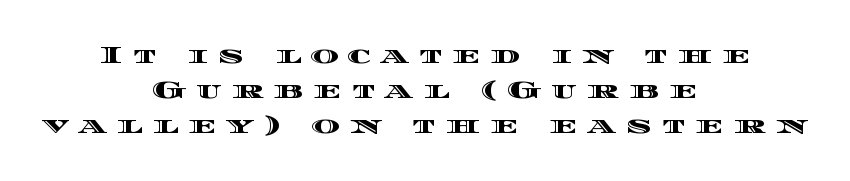
Q: Is the text italic (slanted)? A: No, it is upright.
Q: Is the text underlined? A: No.
Q: How is the paragraph aligned? A: Centered.
Q: Is the spacing between letters normal or unusually wide? A: Unusually wide.
Q: Is the spacing between lines tight, normal or loose? A: Normal.
